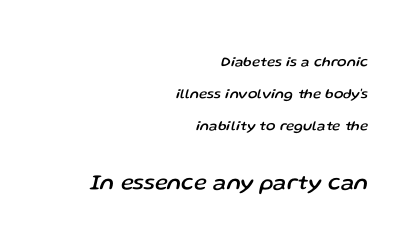
The image shows 22 px text type, italic (leaning right); set right-aligned, loose line spacing (2.29x), normal letter spacing, not underlined; the second (bottom) block is 1.57x larger.
